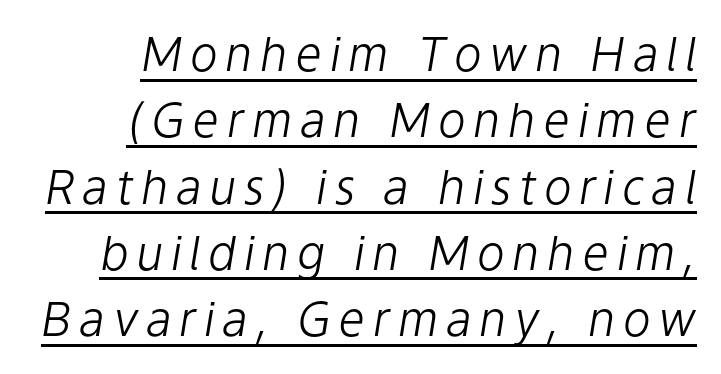
Q: Is the text bold? A: No.
Q: Is the text italic (slanted)? A: Yes, it leans right by about 9 degrees.
Q: Is the text underlined? A: Yes.
Q: How is the paragraph aligned? A: Right-aligned.
Q: Is the spacing between lines tight, normal or loose? A: Normal.
Q: Width (condensed, normal, or wide)? A: Normal.
Q: Stroke contrast? A: Low.
Q: x-height? A: Medium.
Q: Monospaced? A: No.
